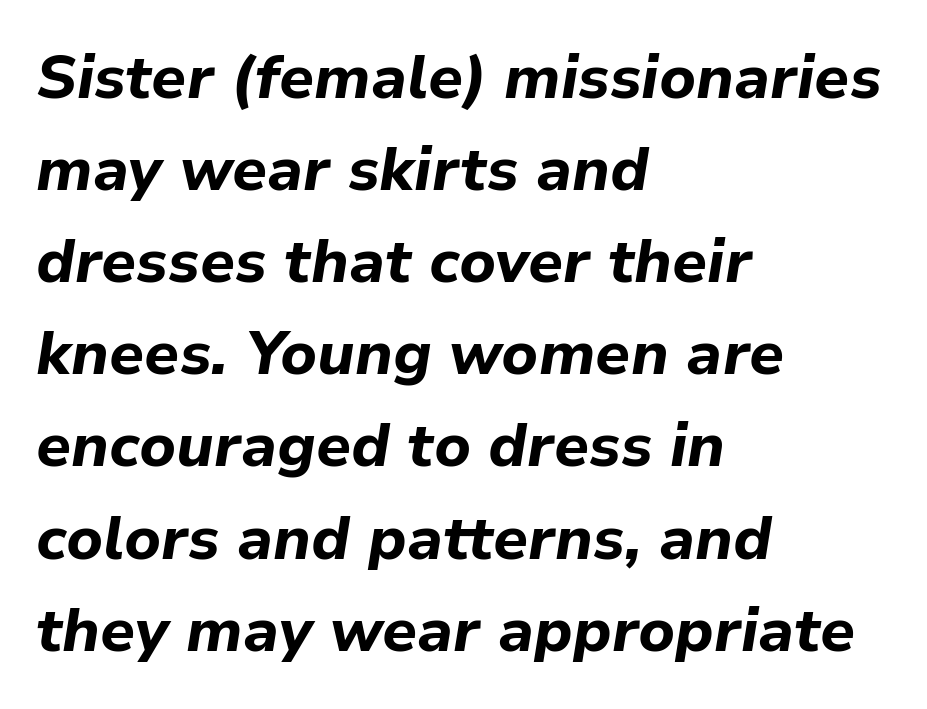
The image shows 61 px bold type, italic (leaning right); set left-aligned, normal line spacing (1.51x), normal letter spacing, not underlined; low stroke contrast and a medium x-height.
